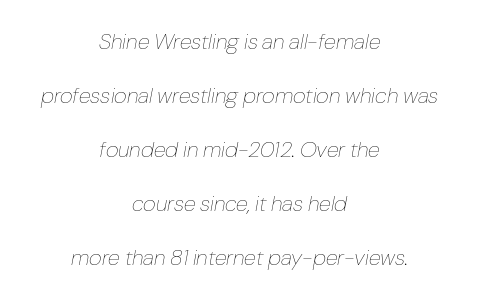
Compared with a typical body face, this is equally light or lighter still. It's the slanting kind of type. Short and long lines alike share a common midpoint. Loosely led — the rows are spread out. You could call the tracking neutral — neither tight nor loose. Anything drawn beneath the words? Only blank space.
